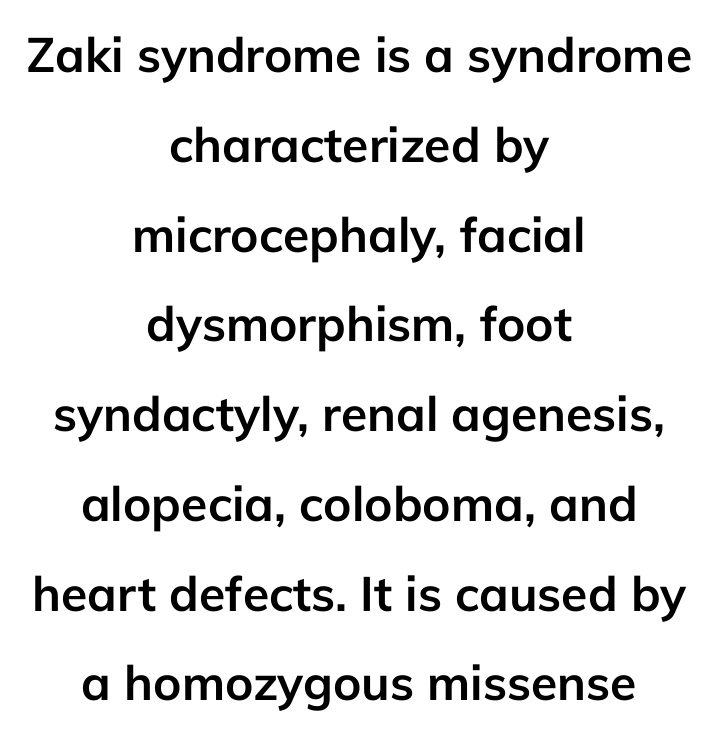
The image shows 48 px semibold sans-serif type, upright; set centered, line spacing 1.87x, normal letter spacing, not underlined; low stroke contrast and a medium x-height.
